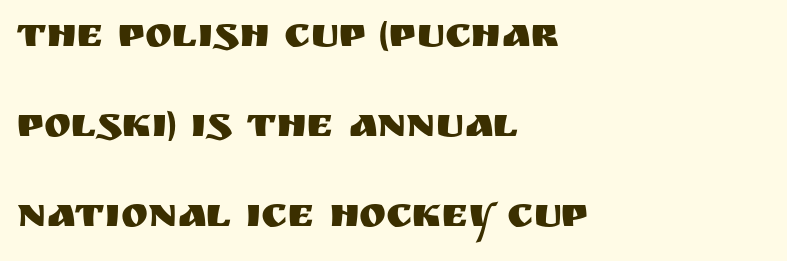
{"serif": "no", "italic": "no", "width": "normal", "stroke_contrast": "medium", "x_height": "large", "monospaced": "no", "underline": "no", "align": "left", "line_spacing": "loose", "line_spacing_ratio": 2.2, "letter_spacing": "normal", "letter_spacing_em": 0.0, "glyph_px": 41}
